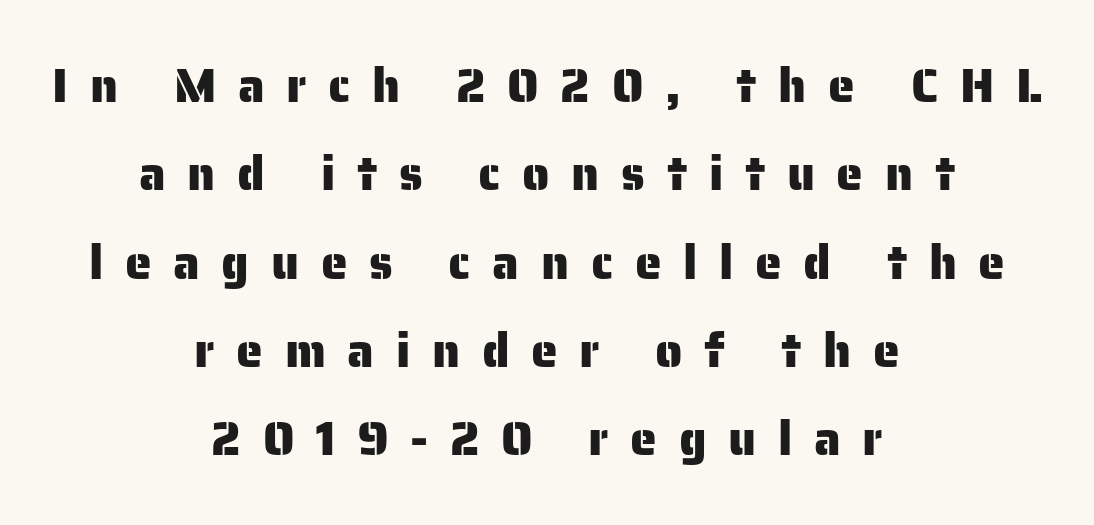
{"serif": "no", "italic": "no", "width": "normal", "stroke_contrast": "low", "x_height": "medium", "monospaced": "no", "underline": "no", "align": "center", "line_spacing_ratio": 1.84, "letter_spacing": "wide", "letter_spacing_em": 0.45, "glyph_px": 48}
